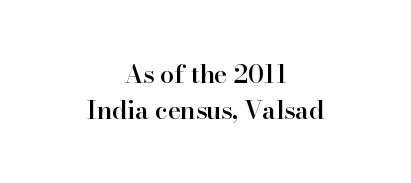
Q: Is the text bold? A: Semi-bold.
Q: Is the text italic (slanted)? A: No, it is upright.
Q: Is the text underlined? A: No.
Q: How is the paragraph aligned? A: Centered.
Q: Is the spacing between letters normal or unusually wide? A: Normal.
Q: Is the spacing between lines tight, normal or loose? A: Normal.
